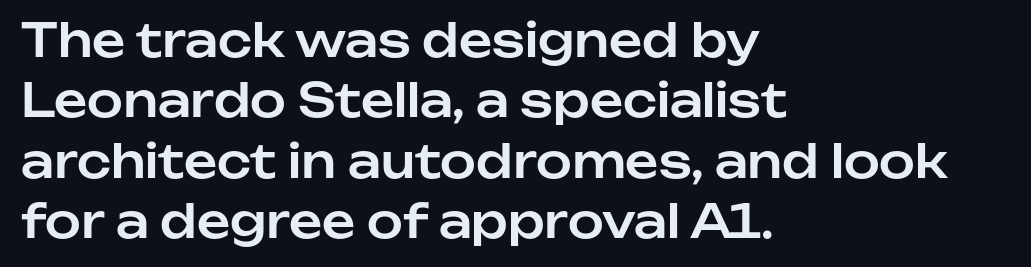
{"serif": "no", "italic": "no", "width": "normal", "stroke_contrast": "low", "x_height": "medium", "monospaced": "no", "underline": "no", "align": "left", "line_spacing": "normal", "line_spacing_ratio": 1.31, "letter_spacing": "normal", "letter_spacing_em": 0.0, "glyph_px": 46}
